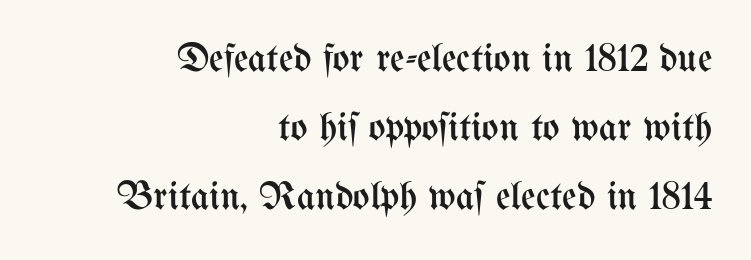
Q: Is the text bold? A: No.
Q: Is the text italic (slanted)? A: No, it is upright.
Q: Is the text underlined? A: No.
Q: How is the paragraph aligned? A: Right-aligned.
Q: Is the spacing between letters normal or unusually wide? A: Normal.
Q: Width (condensed, normal, or wide)? A: Condensed.
Q: Stroke contrast? A: Medium.
Q: x-height? A: Medium.
Q: Monospaced? A: No.
